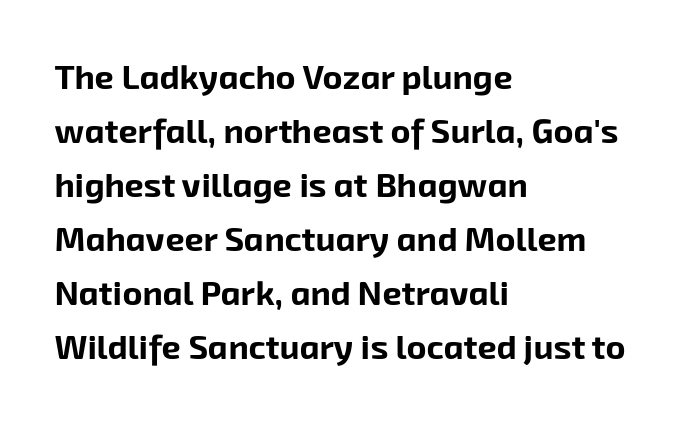
The image shows 34 px bold sans-serif type; set left-aligned, normal line spacing (1.59x), normal letter spacing, not underlined; low stroke contrast and a medium x-height.
